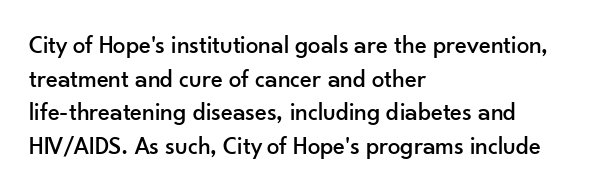
Q: Is the text italic (slanted)? A: No, it is upright.
Q: Is the text underlined? A: No.
Q: How is the paragraph aligned? A: Left-aligned.
Q: Is the spacing between letters normal or unusually wide? A: Normal.
Q: Is the spacing between lines tight, normal or loose? A: Normal.
